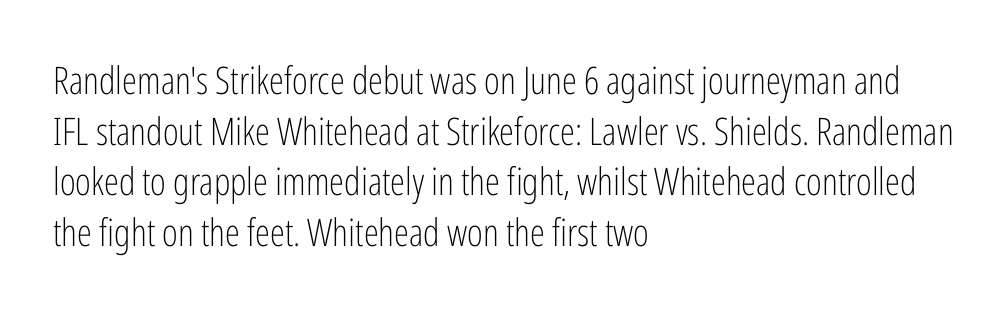
The image shows 38 px light, condensed sans-serif type, upright; set left-aligned, normal line spacing (1.33x), normal letter spacing, not underlined; low stroke contrast and a medium x-height.
